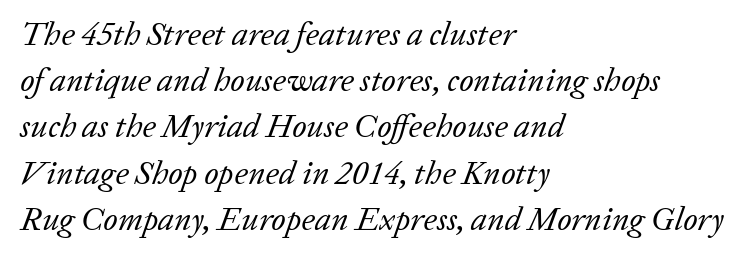
The image shows 33 px regular-weight serif type, italic (leaning right); set left-aligned, normal line spacing (1.4x), normal letter spacing, not underlined; low stroke contrast and a medium x-height.
